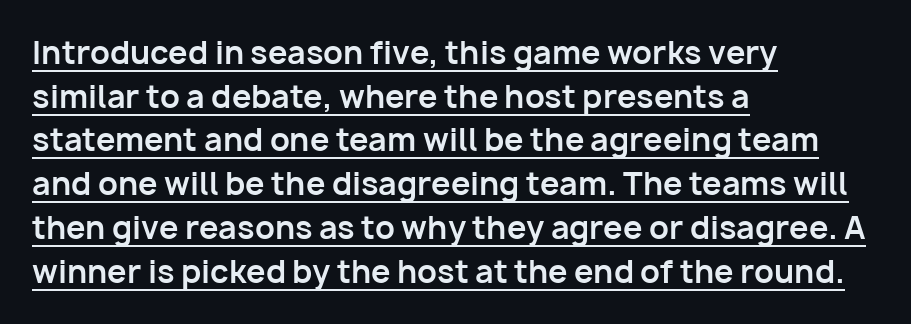
The image shows 31 px bold sans-serif type, upright; set left-aligned, normal line spacing (1.41x), normal letter spacing, underlined; low stroke contrast and a medium x-height.
